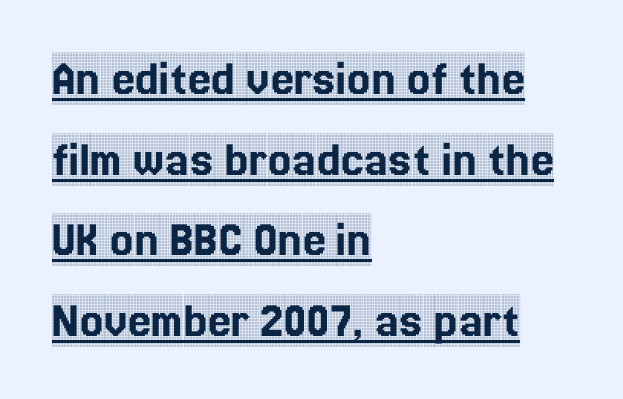
Q: Is the text italic (slanted)? A: No, it is upright.
Q: Is the typeface a serif or a sans-serif typeface? A: Serif.
Q: Is the text underlined? A: Yes.
Q: How is the paragraph aligned? A: Left-aligned.
Q: Is the spacing between letters normal or unusually wide? A: Normal.
Q: Is the spacing between lines tight, normal or loose? A: Normal.
Q: Width (condensed, normal, or wide)? A: Condensed.
Q: x-height? A: Large.
Q: Monospaced? A: No.
